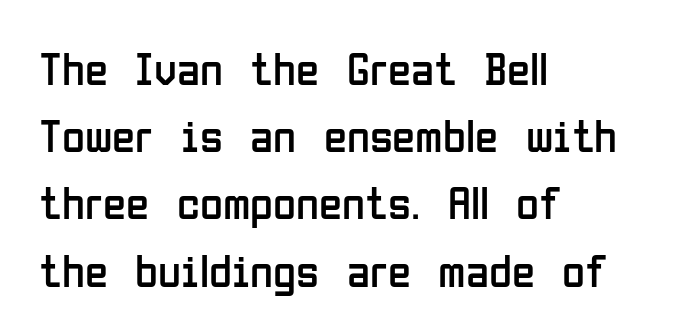
{"serif": "no", "italic": "no", "bold": "no", "weight": "regular", "width": "condensed", "stroke_contrast": "low", "x_height": "medium", "monospaced": "no", "underline": "no", "align": "left", "line_spacing": "normal", "line_spacing_ratio": 1.43, "letter_spacing": "normal", "letter_spacing_em": 0.0, "glyph_px": 47}
